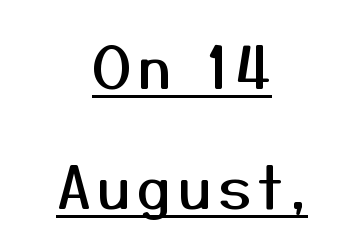
Q: Is the text italic (slanted)? A: No, it is upright.
Q: Is the typeface a serif or a sans-serif typeface? A: Sans-serif.
Q: Is the text underlined? A: Yes.
Q: How is the paragraph aligned? A: Centered.
Q: Is the spacing between lines tight, normal or loose? A: Loose.
Q: Width (condensed, normal, or wide)? A: Normal.
Q: Stroke contrast? A: Medium.
Q: x-height? A: Medium.
Q: Monospaced? A: No.
